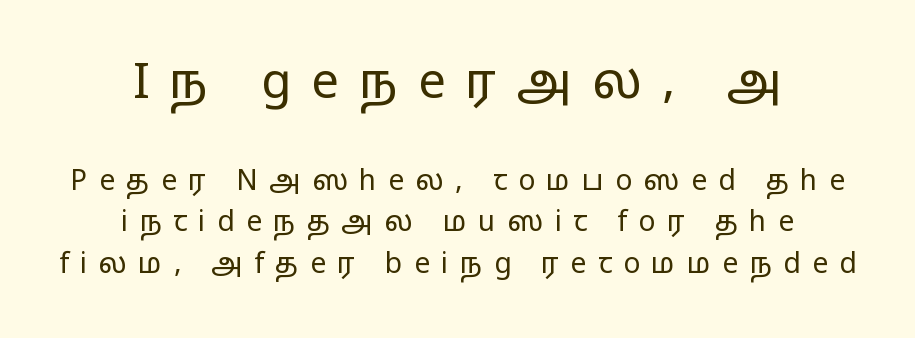
Do the characters align in a grid? No, the font is proportional. The type family on display is of the sans-serif kind. Students, observe: this is what conventionally led text looks like. Rendered with straight, roman letterforms. The type is letterspaced generously, with wide tracking.
